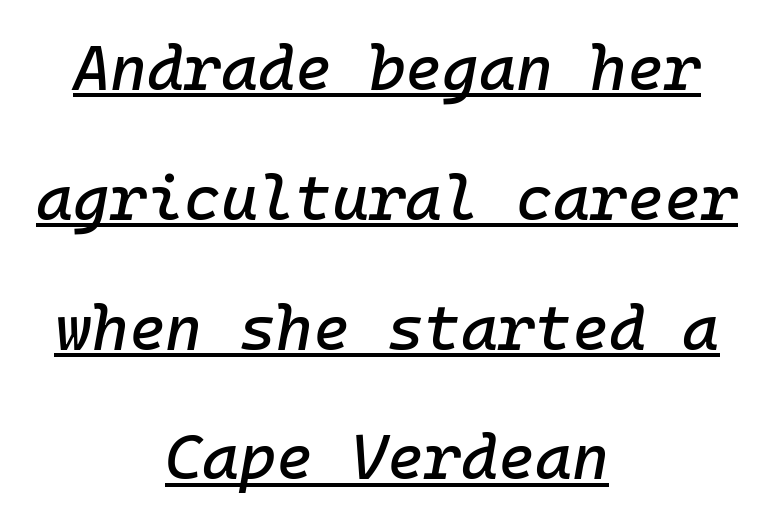
Both edges are ragged and mirror each other, which tells us the setting is centered. You could fit nearly another row in the gap between these rows. This rendering leaves character spacing at its baseline value. The face used here is monospaced, like something from a code editor.
